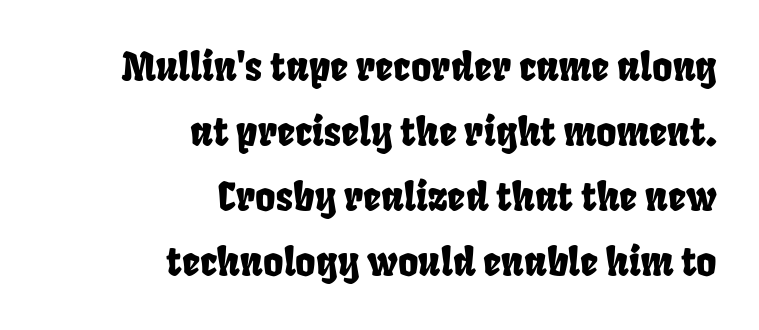
{"serif": "no", "width": "condensed", "stroke_contrast": "low", "x_height": "large", "monospaced": "no", "underline": "no", "align": "right", "line_spacing": "normal", "line_spacing_ratio": 1.67, "letter_spacing": "normal", "letter_spacing_em": 0.0, "glyph_px": 39}
